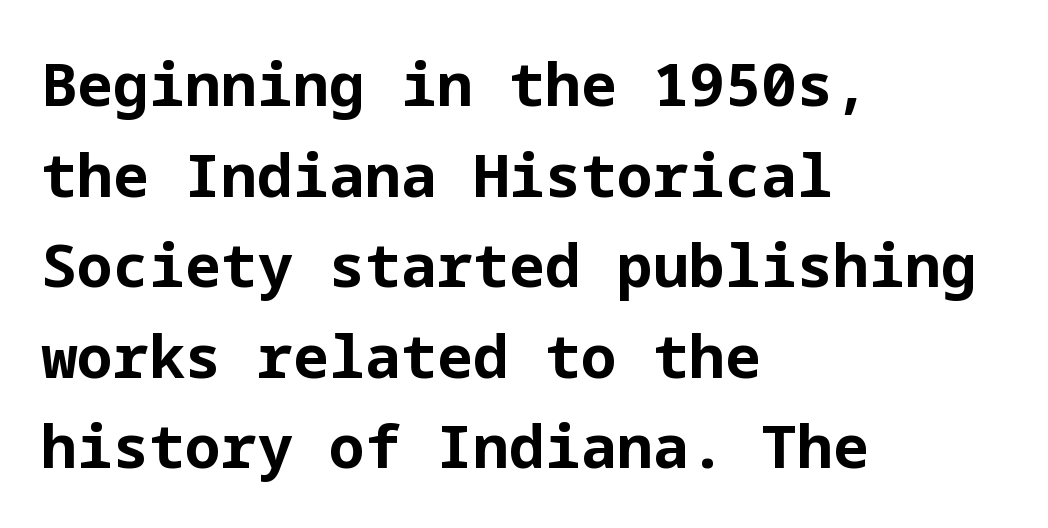
{"serif": "no", "italic": "no", "bold": "yes", "weight": "bold", "width": "normal", "stroke_contrast": "low", "x_height": "medium", "underline": "no", "align": "left", "line_spacing": "normal", "line_spacing_ratio": 1.51, "letter_spacing": "normal", "letter_spacing_em": 0.0, "glyph_px": 60}
